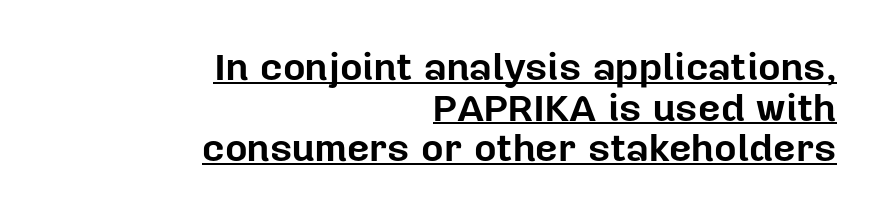
The image shows 39 px bold sans-serif type, upright; set right-aligned, tight line spacing (1.04x), normal letter spacing, underlined; low stroke contrast and a medium x-height.
